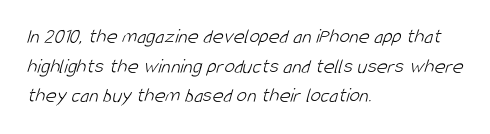
Q: Is the text bold? A: No.
Q: Is the text underlined? A: No.
Q: How is the paragraph aligned? A: Left-aligned.
Q: Is the spacing between letters normal or unusually wide? A: Normal.
Q: Is the spacing between lines tight, normal or loose? A: Normal.
